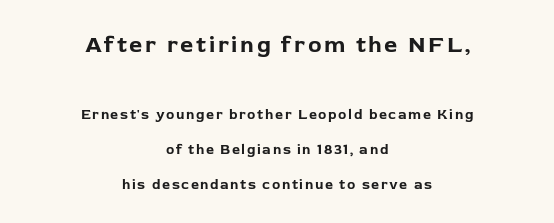
Q: Is the text bold? A: Yes.
Q: Is the text italic (slanted)? A: No, it is upright.
Q: Is the text underlined? A: No.
Q: How is the paragraph aligned? A: Centered.
Q: Is the spacing between lines tight, normal or loose? A: Loose.
Q: Which block of text is set in a larger size, the first (top) or the second (bottom)? A: The first (top) one.
